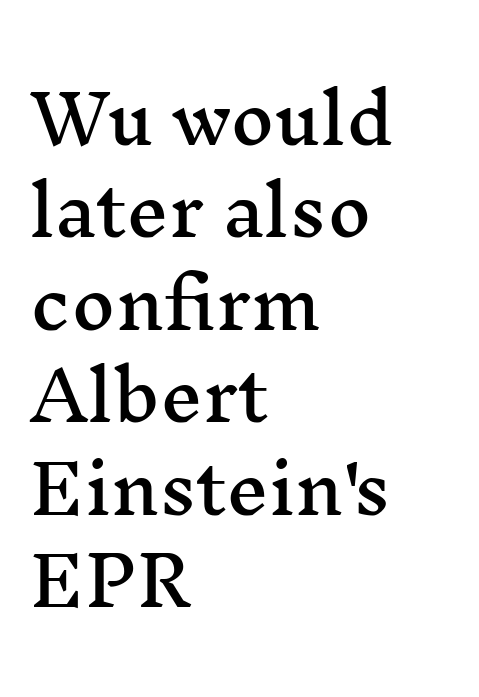
The designer left line spacing at the default. Nope, not italic — everything's standing straight. Each letter's strokes conclude with small projecting serifs. Standard letterfit; no display-style spreading of the glyphs. The area under the type is left untouched.
